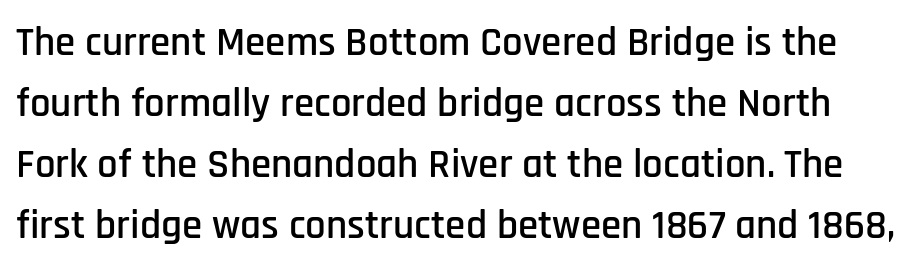
Words appear dense and cohesive because spacing is normal. Does the type have serifs? No, each stem ends abruptly. The space directly below the letters is spotless. Italic: no, the glyphs are upright roman.
